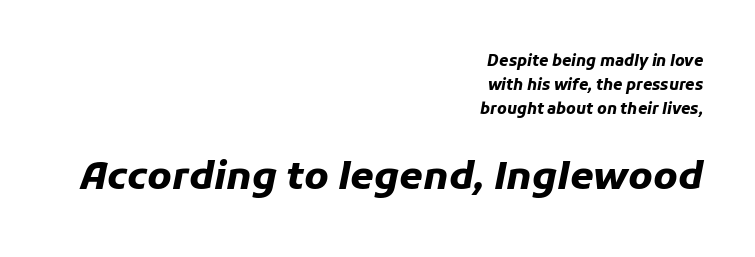
{"italic": "yes", "lean": "right", "slant_degrees": 11, "bold": "yes", "weight": "heavy", "width": "normal", "stroke_contrast": "low", "x_height": "medium", "monospaced": "no", "underline": "no", "align": "right", "line_spacing": "normal", "line_spacing_ratio": 1.59, "letter_spacing": "normal", "letter_spacing_em": 0.0, "larger_block": "second", "size_ratio": 2.53, "glyph_px": 38}
